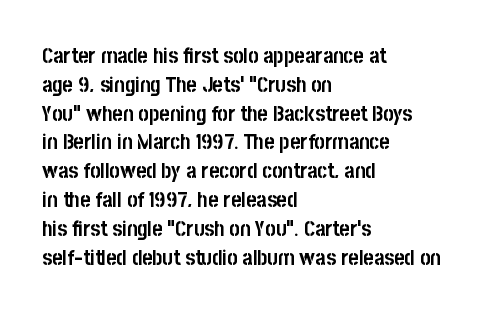
The rows are spaced the way most documents space them. Its strokes are broad and dark, the hallmark of bold type. Posture: upright roman. A bare baseline throughout the passage.
